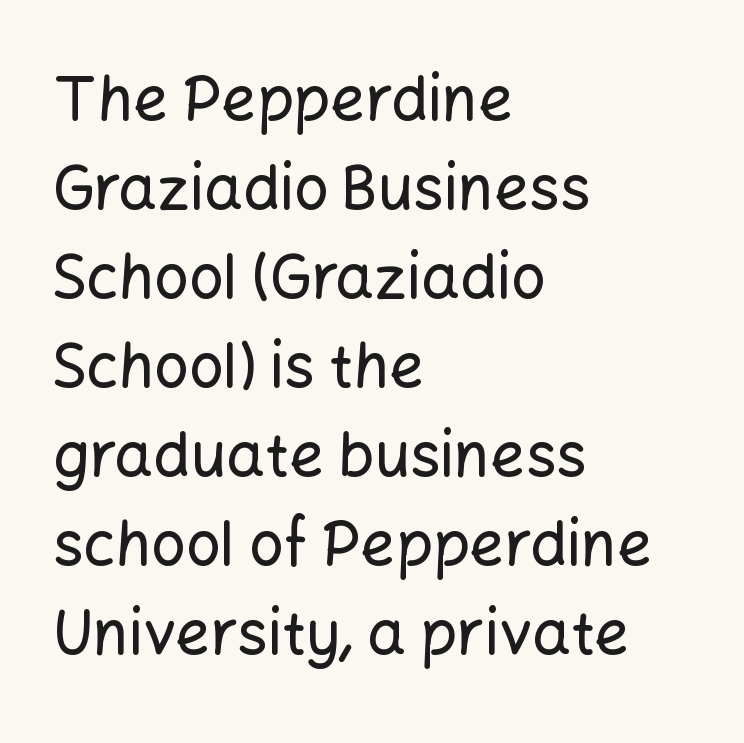
Q: Is the text italic (slanted)? A: No, it is upright.
Q: Is the typeface a serif or a sans-serif typeface? A: Sans-serif.
Q: Is the text underlined? A: No.
Q: How is the paragraph aligned? A: Left-aligned.
Q: Is the spacing between letters normal or unusually wide? A: Normal.
Q: Is the spacing between lines tight, normal or loose? A: Normal.
Q: Width (condensed, normal, or wide)? A: Normal.
Q: Stroke contrast? A: Low.
Q: x-height? A: Medium.
Q: Monospaced? A: No.
